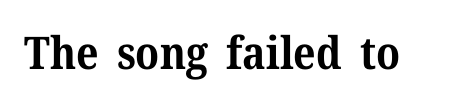
Descenders hang freely into open space. Spacing verdict: proportional, widths tailored to each character. The font is running at its bold setting. Posture: upright roman. This rendering employs a face with finishing strokes, i.e., a serif.
